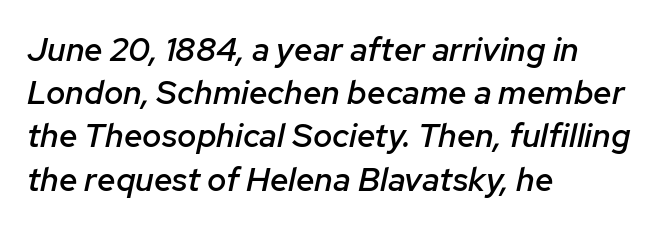
Q: Is the text bold? A: Semi-bold.
Q: Is the text italic (slanted)? A: Yes, it leans right by about 12 degrees.
Q: Is the text underlined? A: No.
Q: How is the paragraph aligned? A: Left-aligned.
Q: Is the spacing between letters normal or unusually wide? A: Normal.
Q: Is the spacing between lines tight, normal or loose? A: Normal.
Q: Width (condensed, normal, or wide)? A: Normal.
Q: Stroke contrast? A: Low.
Q: x-height? A: Medium.
Q: Monospaced? A: No.
